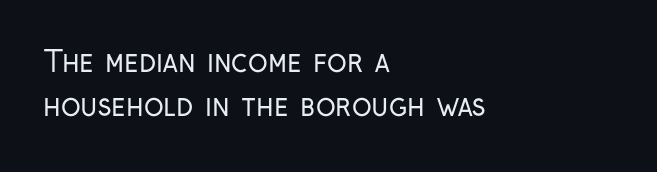
The image shows 29 px regular-weight, condensed sans-serif type, upright; set left-aligned, normal line spacing (1.52x), normal letter spacing, not underlined; low stroke contrast and a medium x-height.
